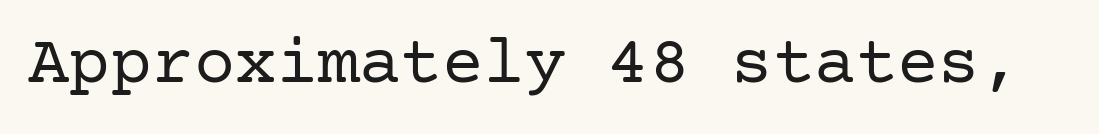
Typographically, this falls in the serif category. Beneath every word, the page is bare. The strokes are not fattened; the text isn't bold. No extra tracking has been applied to these lines. Tall strokes in this sample are plumb rather than angled.
